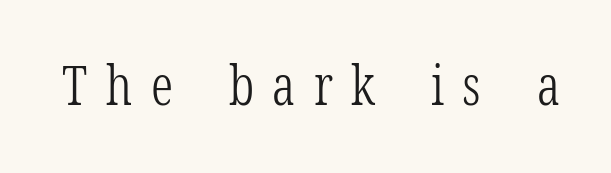
Q: Is the text bold? A: No.
Q: Is the text italic (slanted)? A: No, it is upright.
Q: Is the typeface a serif or a sans-serif typeface? A: Serif.
Q: Is the text underlined? A: No.
Q: Is the spacing between letters normal or unusually wide? A: Unusually wide.
Q: Width (condensed, normal, or wide)? A: Condensed.
Q: Stroke contrast? A: Low.
Q: x-height? A: Medium.
Q: Monospaced? A: No.
